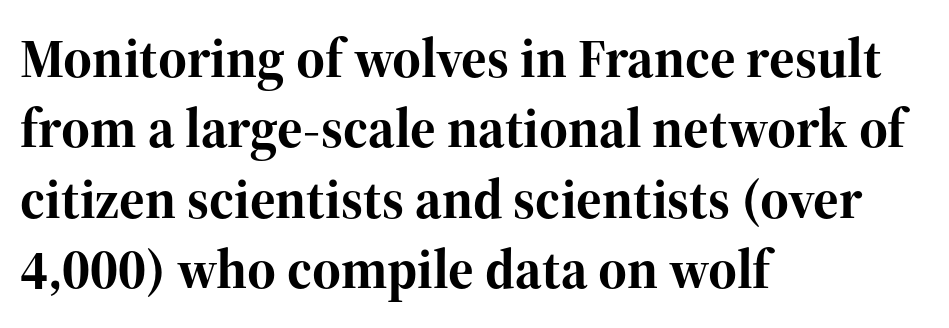
Q: Is the text bold? A: Yes.
Q: Is the text italic (slanted)? A: No, it is upright.
Q: Is the typeface a serif or a sans-serif typeface? A: Serif.
Q: Is the text underlined? A: No.
Q: How is the paragraph aligned? A: Left-aligned.
Q: Is the spacing between letters normal or unusually wide? A: Normal.
Q: Is the spacing between lines tight, normal or loose? A: Normal.
Q: Width (condensed, normal, or wide)? A: Normal.
Q: Stroke contrast? A: High.
Q: x-height? A: Medium.
Q: Monospaced? A: No.
